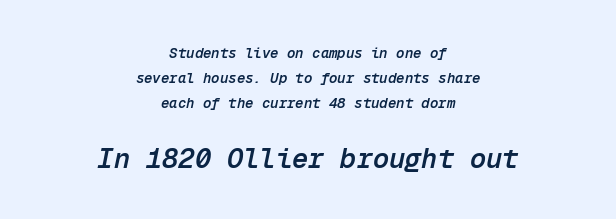
{"italic": "yes", "lean": "right", "slant_degrees": 12, "bold": "semi", "underline": "no", "align": "center", "line_spacing_ratio": 1.79, "letter_spacing": "normal", "letter_spacing_em": 0.0, "larger_block": "second", "size_ratio": 1.93, "glyph_px": 27}
